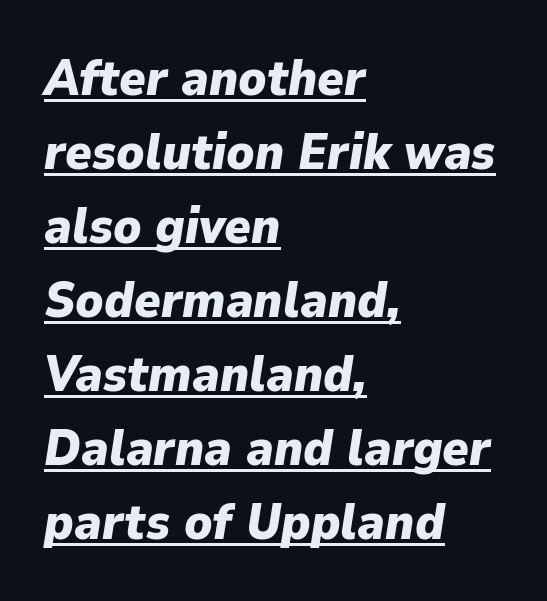
Q: Is the text bold? A: Yes.
Q: Is the text italic (slanted)? A: Yes, it leans right by about 9 degrees.
Q: Is the text underlined? A: Yes.
Q: How is the paragraph aligned? A: Left-aligned.
Q: Is the spacing between letters normal or unusually wide? A: Normal.
Q: Is the spacing between lines tight, normal or loose? A: Normal.
Q: Width (condensed, normal, or wide)? A: Normal.
Q: Stroke contrast? A: Low.
Q: x-height? A: Medium.
Q: Monospaced? A: No.
